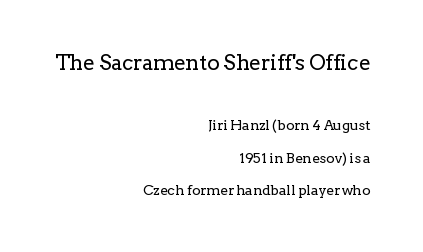
The block of text is sparse from top to bottom, with ample space between rows. The axis of the letterforms is exactly vertical. The passage shown has conventional tracking throughout. The font is comparable to plain body text, perhaps lighter.
